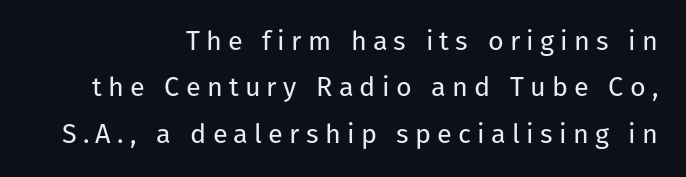
Q: Is the text bold? A: No.
Q: Is the text italic (slanted)? A: No, it is upright.
Q: Is the text underlined? A: No.
Q: How is the paragraph aligned? A: Right-aligned.
Q: Is the spacing between letters normal or unusually wide? A: Unusually wide.
